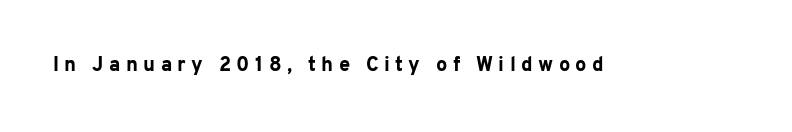
Q: Is the text bold? A: Yes.
Q: Is the text italic (slanted)? A: No, it is upright.
Q: Is the text underlined? A: No.
Q: Is the spacing between letters normal or unusually wide? A: Unusually wide.
